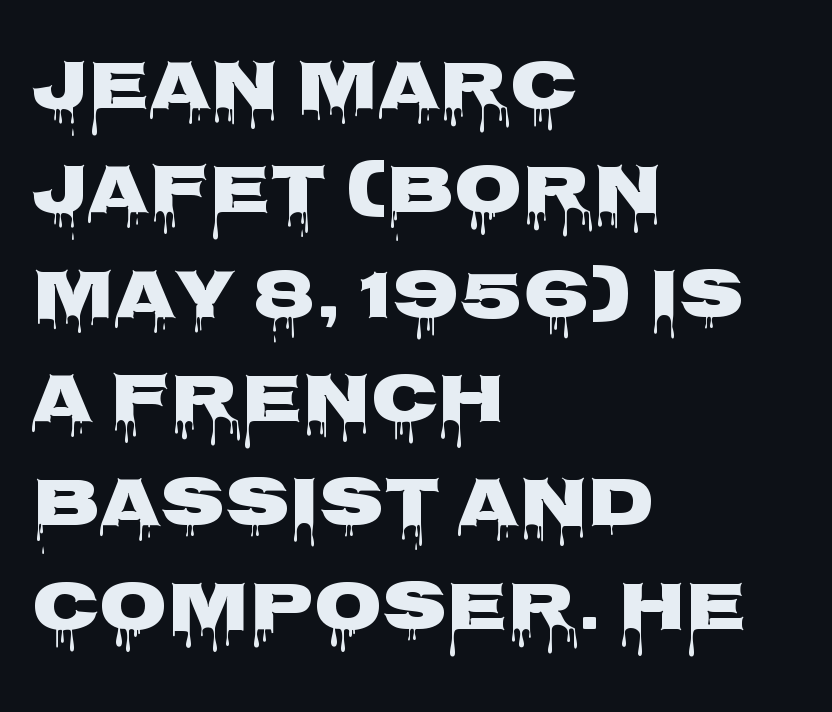
The image shows 70 px heavy, wide sans-serif type, upright; set left-aligned, normal line spacing (1.49x), normal letter spacing, not underlined; low stroke contrast and a large x-height.
